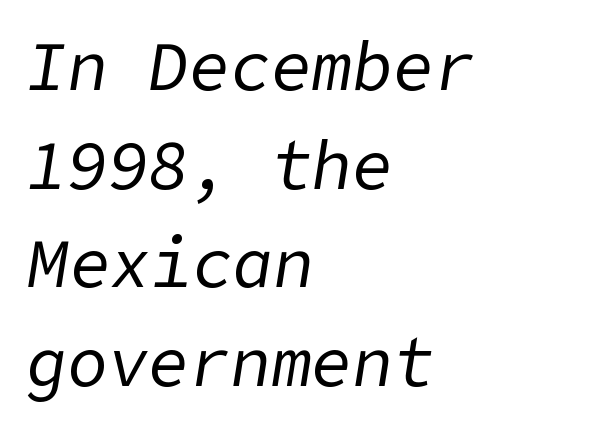
Q: Is the text bold? A: No.
Q: Is the text italic (slanted)? A: Yes, it leans right by about 9 degrees.
Q: Is the text underlined? A: No.
Q: How is the paragraph aligned? A: Left-aligned.
Q: Is the spacing between letters normal or unusually wide? A: Normal.
Q: Is the spacing between lines tight, normal or loose? A: Normal.
Q: Width (condensed, normal, or wide)? A: Normal.
Q: Stroke contrast? A: Low.
Q: x-height? A: Medium.
